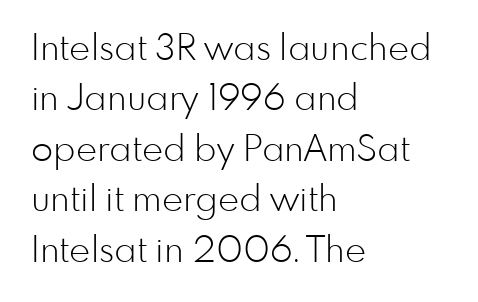
The words here are not underlined. The face used here is a sans, in the tradition of grotesques and geometrics. Typeset ragged right — the left edge is the straight one. Is this a heavy cut? Hardly; it is regular or lighter. Style check: upright. Regarding leading, the lines here are spaced in the standard way.
